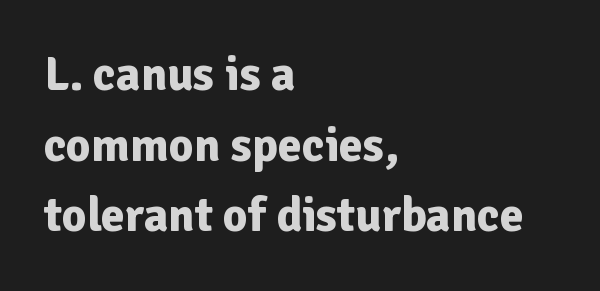
Q: Is the text bold? A: Yes.
Q: Is the text italic (slanted)? A: No, it is upright.
Q: Is the typeface a serif or a sans-serif typeface? A: Sans-serif.
Q: Is the text underlined? A: No.
Q: How is the paragraph aligned? A: Left-aligned.
Q: Is the spacing between letters normal or unusually wide? A: Normal.
Q: Is the spacing between lines tight, normal or loose? A: Normal.
Q: Width (condensed, normal, or wide)? A: Normal.
Q: Stroke contrast? A: Low.
Q: x-height? A: Medium.
Q: Monospaced? A: No.
